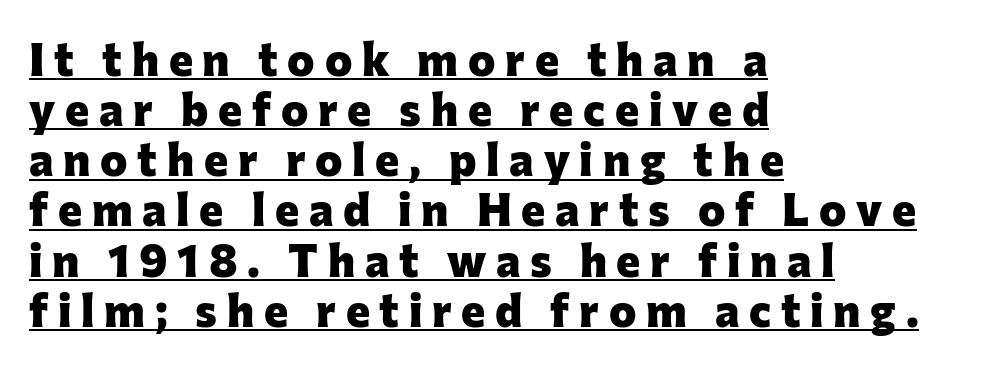
Vertical strokes here are truly vertical. These lines are composed in type without serifs. Like a heading marked for emphasis, these lines bear an underscore. A student would call this left alignment; a typographer would say flush left, rag right. Does the leading feel generous? Not at all — it's pinched.
